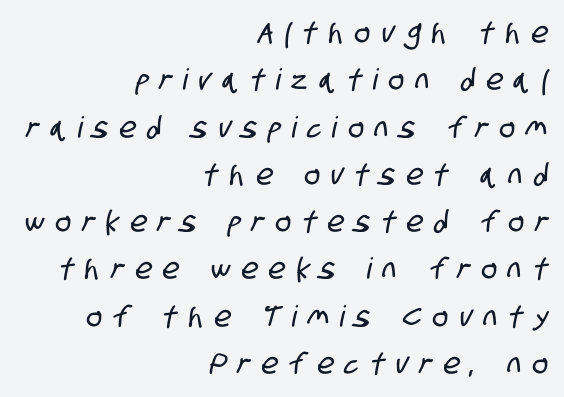
Each letter's strokes conclude bluntly, with no projecting serifs. Compared with a flush-left layout, this one pins lines to the opposite, right side. Descenders are the only things crossing below the line. Tracking value appears strongly positive — letters spread wide. The rows are spaced the way most documents space them. Is this a fixed-width face? No — the glyphs have proportional, varying widths.
